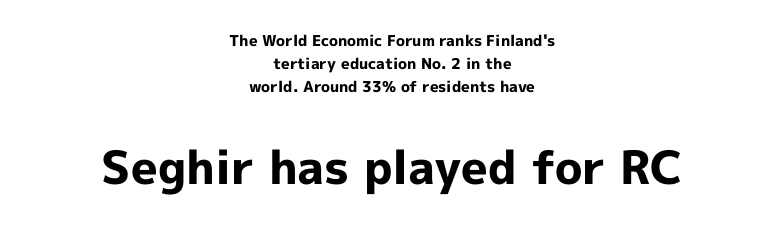
Observe the ordinary spacing: letters are neighbours, not strangers. Alignment: centered. The text was rendered using a sans face with plain stroke endings. Character widths vary here, with narrow letters taking less room than wide ones. The space between consecutive lines is moderate.
